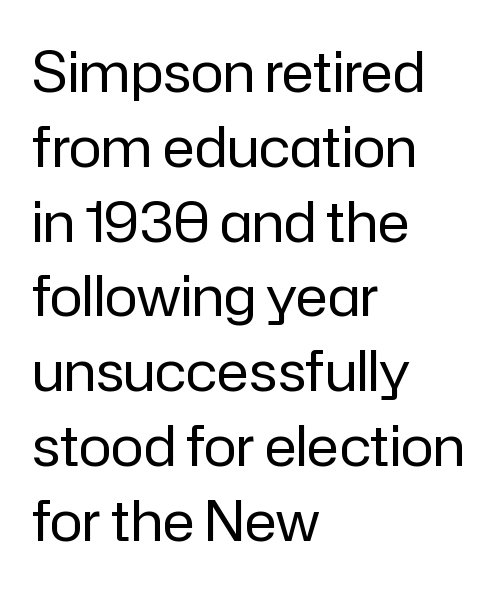
The image shows 55 px regular-weight sans-serif type, upright; set left-aligned, normal line spacing (1.36x), normal letter spacing, not underlined; low stroke contrast and a medium x-height.
